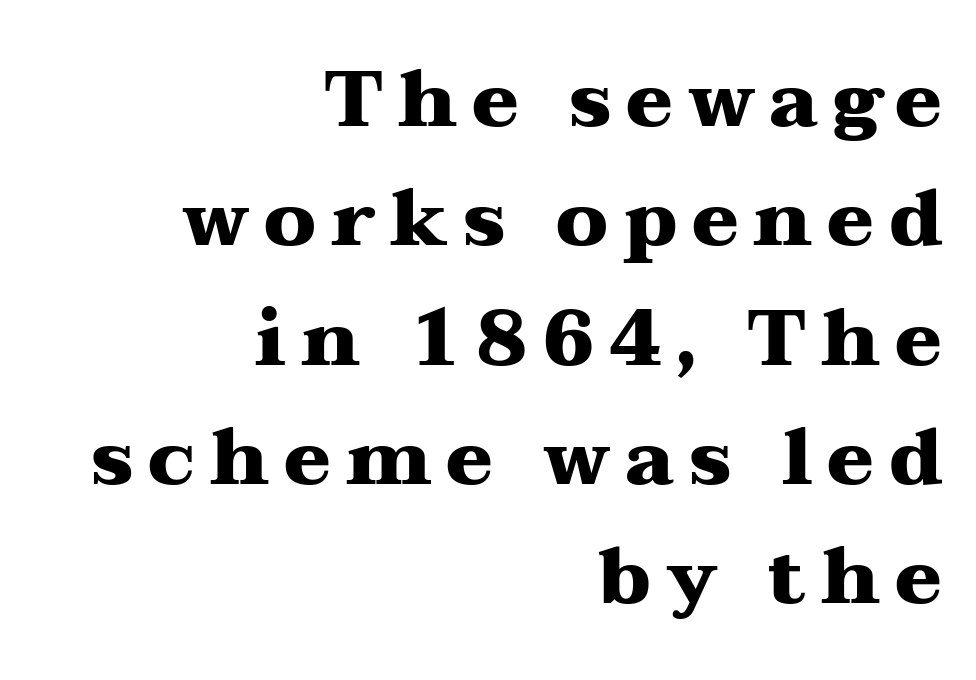
The image shows 78 px heavy, wide serif type, upright; set right-aligned, normal line spacing (1.53x), not underlined; medium stroke contrast and a medium x-height.
